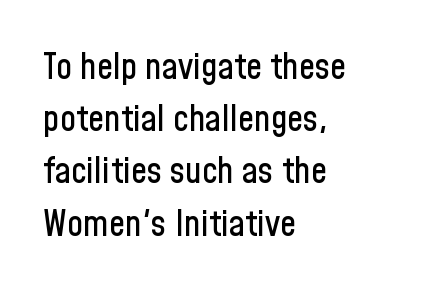
You could not count columns in this text — the font is proportionally spaced. Look at the tracking — it's just the regular setting, nothing added. The text was rendered using a sans face with plain stroke endings. Plain, unruled lines of type. Posture: upright roman. Does the copy run flush right? No — it runs flush left.
